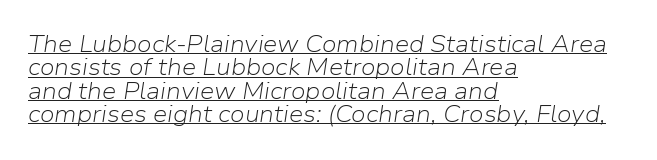
The image shows 23 px text type, italic (leaning right); set left-aligned, tight line spacing (1.02x), normal letter spacing, underlined.
